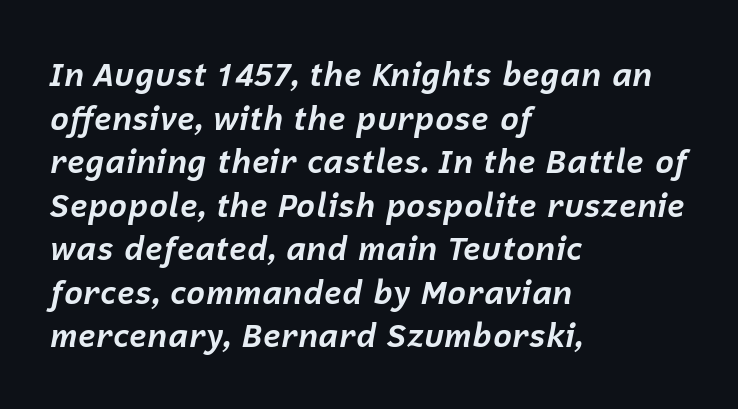
Does extra space separate the letters? No, they use regular spacing. Summary of weight: heavy, a full bold. Character widths vary here, with narrow letters taking less room than wide ones. Descenders hang freely into open space. The specimen reads as italic at a glance.
